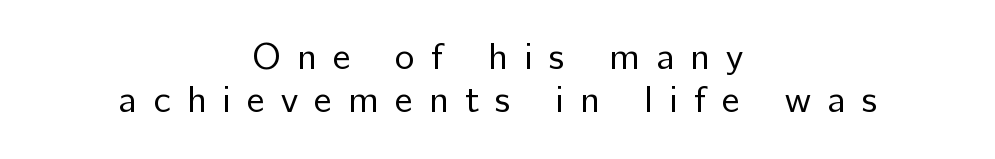
Q: Is the text bold? A: No.
Q: Is the text italic (slanted)? A: No, it is upright.
Q: Is the typeface a serif or a sans-serif typeface? A: Sans-serif.
Q: Is the text underlined? A: No.
Q: How is the paragraph aligned? A: Centered.
Q: Is the spacing between letters normal or unusually wide? A: Unusually wide.
Q: Is the spacing between lines tight, normal or loose? A: Tight.
Q: Width (condensed, normal, or wide)? A: Normal.
Q: Stroke contrast? A: Low.
Q: x-height? A: Medium.
Q: Monospaced? A: No.
